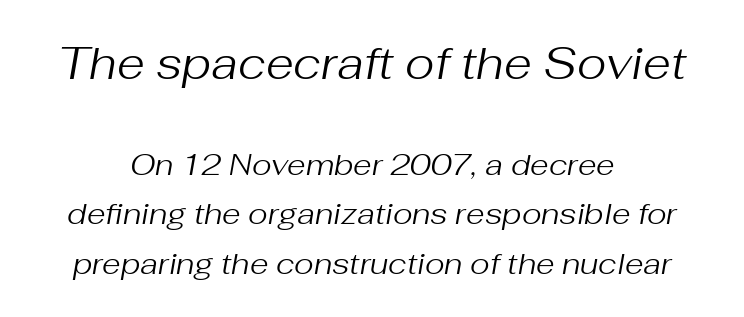
The image shows 45 px regular-weight type, italic (leaning right); set centered, normal line spacing (1.66x), normal letter spacing, not underlined; the first (top) block is 1.5x larger; medium stroke contrast and a medium x-height.
